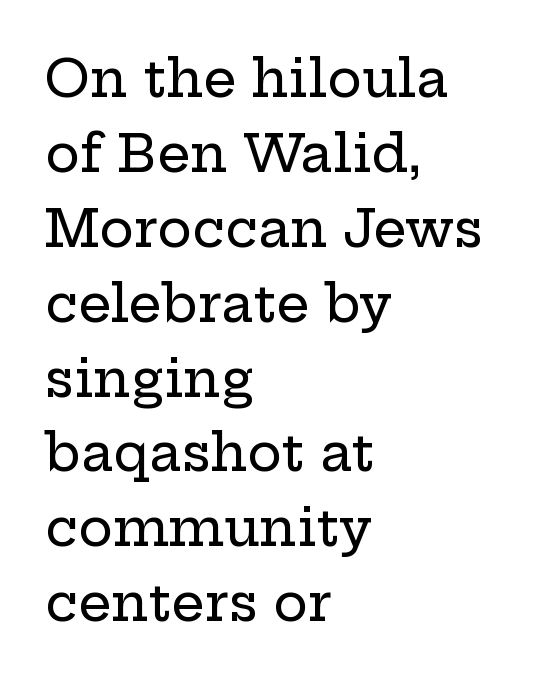
The image shows 52 px wide serif type, upright; set left-aligned, normal line spacing (1.44x), normal letter spacing, not underlined; low stroke contrast and a medium x-height.
